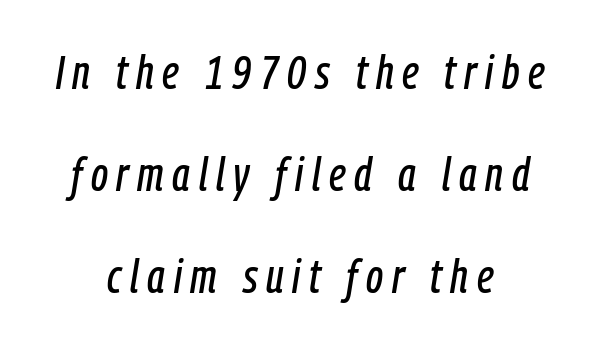
{"italic": "yes", "lean": "right", "slant_degrees": 9, "width": "condensed", "stroke_contrast": "low", "x_height": "medium", "monospaced": "no", "underline": "no", "align": "center", "line_spacing": "loose", "line_spacing_ratio": 2.13, "glyph_px": 48}
